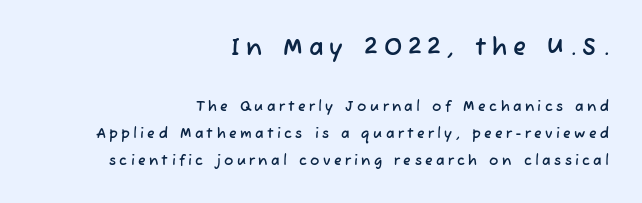
Loosely led — the rows are spread out. This rendering widens character spacing well past its baseline value. Size contrast runs from large at the top to small at the bottom. Notice how the passage keeps a crisp vertical edge on the right only.
